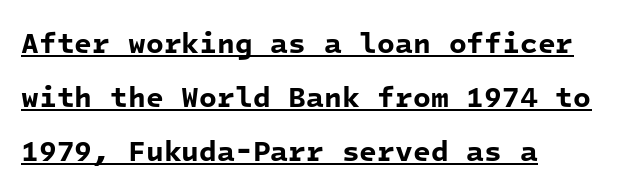
Q: Is the text bold? A: Yes.
Q: Is the typeface a serif or a sans-serif typeface? A: Sans-serif.
Q: Is the text underlined? A: Yes.
Q: How is the paragraph aligned? A: Left-aligned.
Q: Is the spacing between letters normal or unusually wide? A: Normal.
Q: Width (condensed, normal, or wide)? A: Normal.
Q: Stroke contrast? A: Low.
Q: x-height? A: Medium.
Q: Monospaced? A: Yes.
